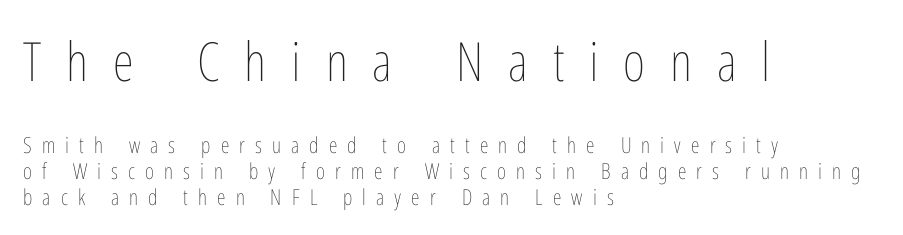
Does extra space separate the letters? Yes, quite a lot of it. Letters have the restrained weight of plain body copy at most. Each row of text sits above clean, open space. The axis of the letterforms is exactly vertical. Large over small — that's the arrangement of the two blocks here. Here the designer chose a conventional face with non-uniform glyph widths.
